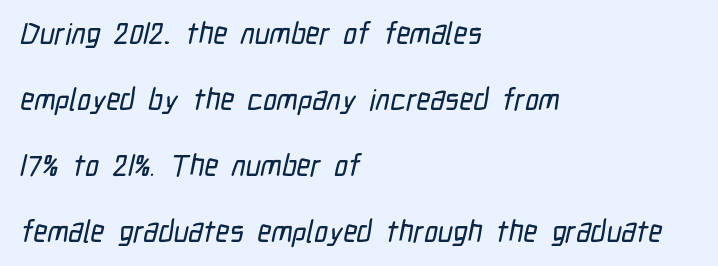
The image shows 30 px condensed sans-serif type; set left-aligned, loose line spacing (2.2x), normal letter spacing, not underlined; low stroke contrast and a medium x-height.
